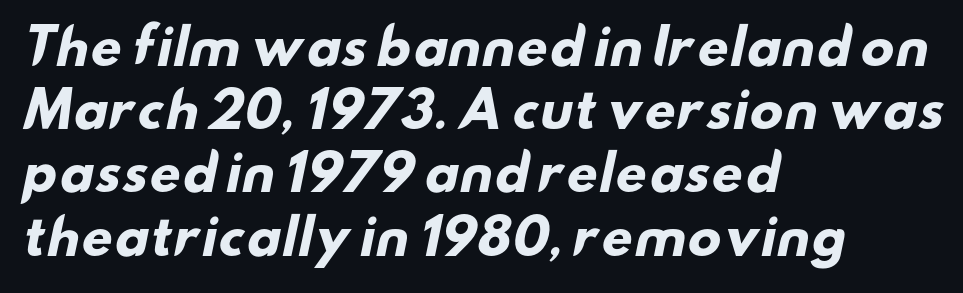
{"serif": "no", "bold": "yes", "weight": "heavy", "width": "wide", "stroke_contrast": "low", "x_height": "small", "monospaced": "no", "underline": "no", "align": "left", "line_spacing": "normal", "line_spacing_ratio": 1.29, "letter_spacing": "normal", "letter_spacing_em": 0.0, "glyph_px": 49}
